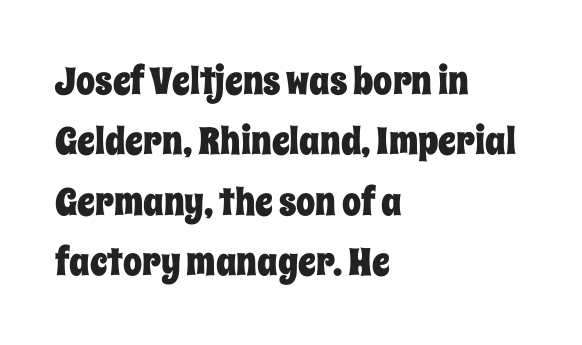
Q: Is the text italic (slanted)? A: No, it is upright.
Q: Is the text underlined? A: No.
Q: How is the paragraph aligned? A: Left-aligned.
Q: Is the spacing between letters normal or unusually wide? A: Normal.
Q: Is the spacing between lines tight, normal or loose? A: Normal.
Q: Width (condensed, normal, or wide)? A: Condensed.
Q: Stroke contrast? A: Low.
Q: x-height? A: Large.
Q: Monospaced? A: No.
